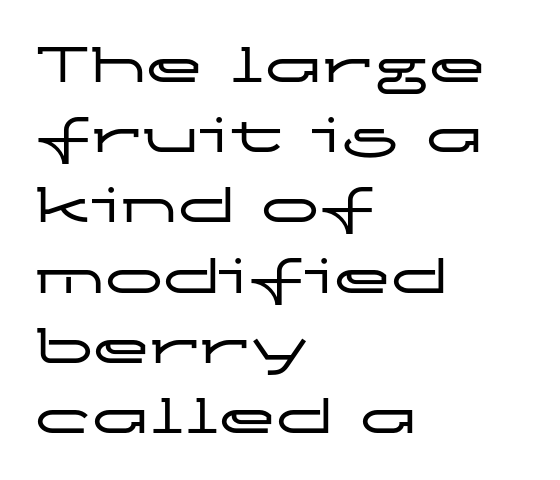
The face used here is proportionally spaced, like ordinary book or web type. These lines keep a tight, regular rhythm from letter to letter. Each line starts at the same left margin while the right side varies. The rendering shows plain stroke endings on the letterforms — a sans-serif design. It's the straight-up-and-down kind of type.
